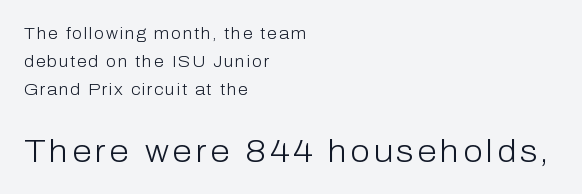
The image shows 32 px light sans-serif type, upright; set left-aligned, line spacing 1.74x, not underlined; the second (bottom) block is 2.0x larger; low stroke contrast and a medium x-height.
